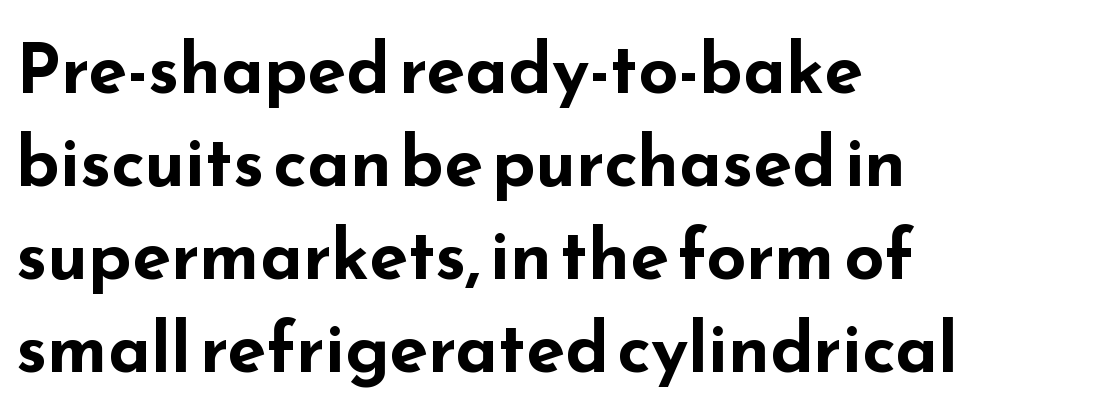
{"serif": "no", "italic": "no", "bold": "yes", "weight": "bold", "width": "wide", "stroke_contrast": "low", "x_height": "small", "monospaced": "no", "underline": "no", "align": "left", "line_spacing": "normal", "line_spacing_ratio": 1.33, "letter_spacing": "normal", "letter_spacing_em": 0.0, "glyph_px": 70}
